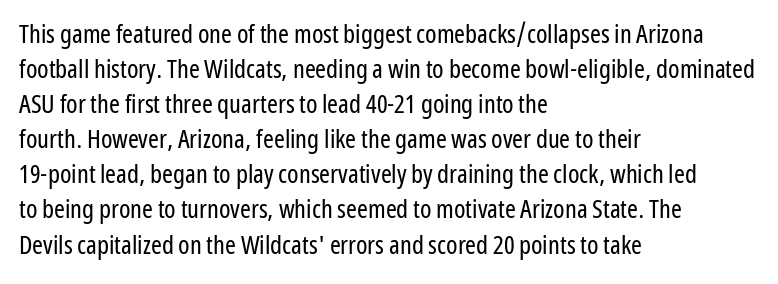
How are the letters spaced? Ordinarily, with no added tracking. Has an underline been added? It has not. Honestly, the row spacing looks completely unremarkable. The font is comparable to plain body text, perhaps lighter. Visually the block forms a straight wall on the left and a jagged coastline on the right.
